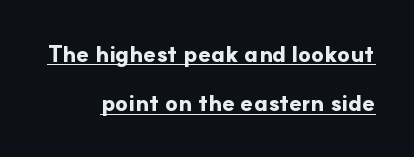
The image shows 23 px bold type, upright; set loose line spacing (2.14x), normal letter spacing, underlined.
